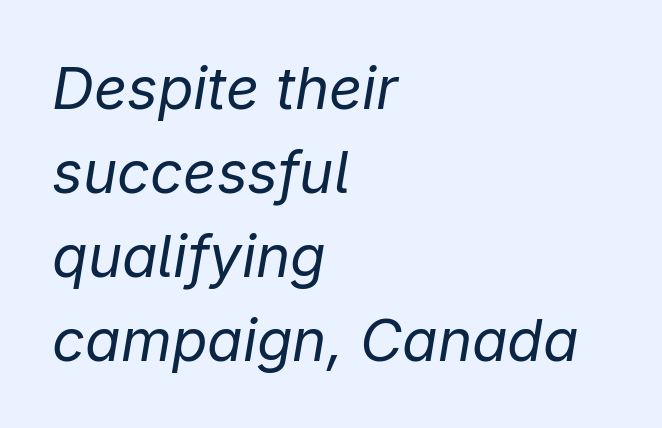
The image shows 58 px regular-weight type, italic (leaning right); set left-aligned, normal line spacing (1.45x), normal letter spacing, not underlined; low stroke contrast and a medium x-height.
